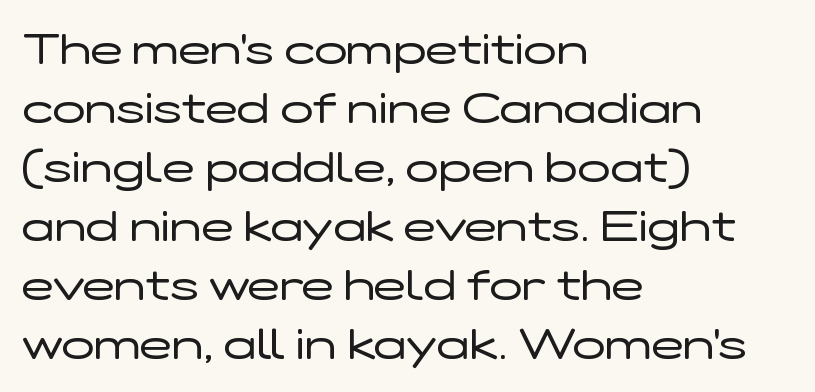
The letters stand upright; this is a roman face. The font is comparable to plain body text, perhaps lighter. To sum up the face: it is a sans, with no serifs. No word sits above an underline. Horizontally, the lines are justified to the leading edge only. No extra tracking has been applied to these lines.
